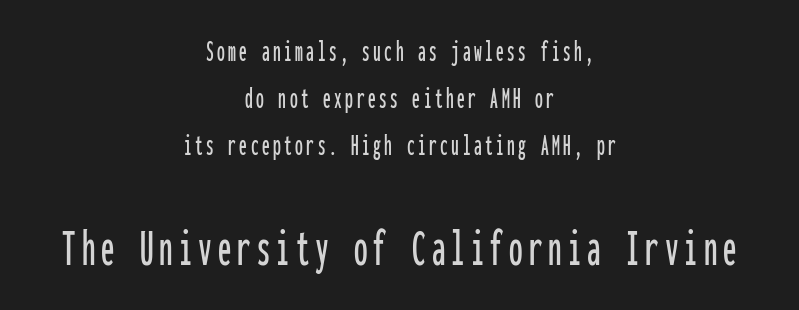
The image shows 54 px condensed sans-serif type, upright, monospaced; set centered, normal line spacing (1.51x), not underlined; the second (bottom) block is 1.74x larger; low stroke contrast and a medium x-height.
